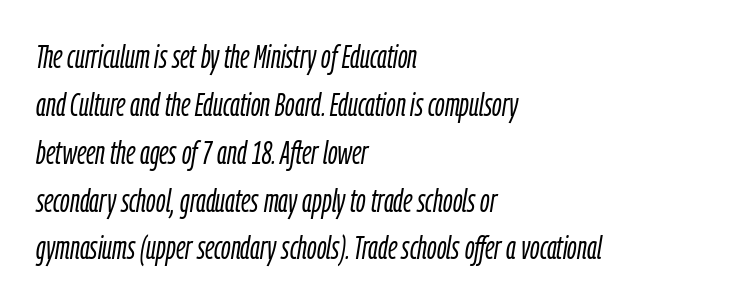
The line texture is even and compact thanks to regular tracking. The lettering tilts uniformly, giving the passage an italic look. The cut favours lightness, reaching ordinary text weight at its darkest. Think of a printed novel: that variable character pitch is what you see here. Descender tails drop into unmarked territory.
